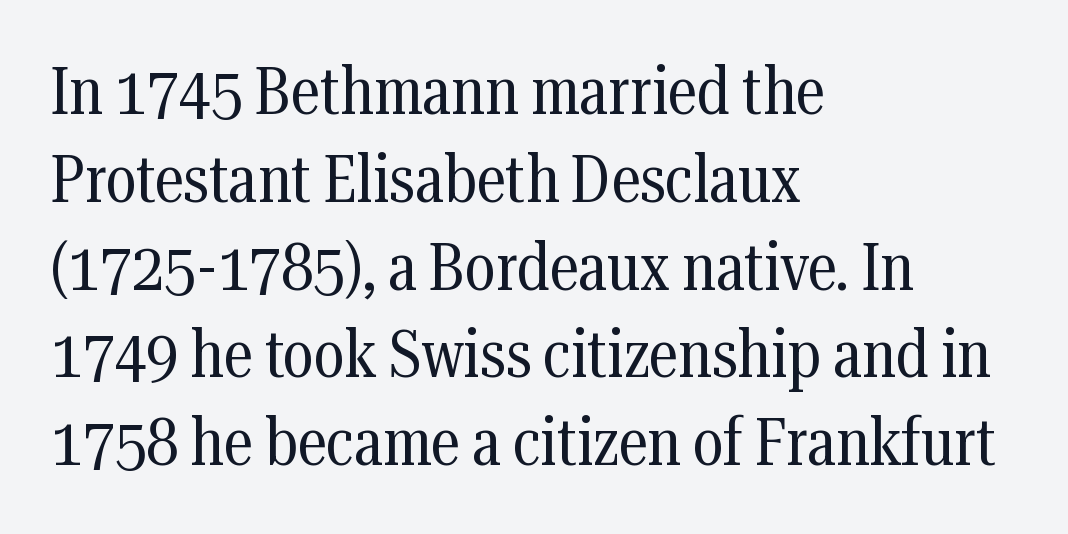
{"serif": "yes", "italic": "no", "bold": "no", "weight": "regular", "width": "condensed", "stroke_contrast": "medium", "x_height": "medium", "monospaced": "no", "underline": "no", "align": "left", "line_spacing": "normal", "line_spacing_ratio": 1.31, "letter_spacing": "normal", "letter_spacing_em": 0.0, "glyph_px": 67}
